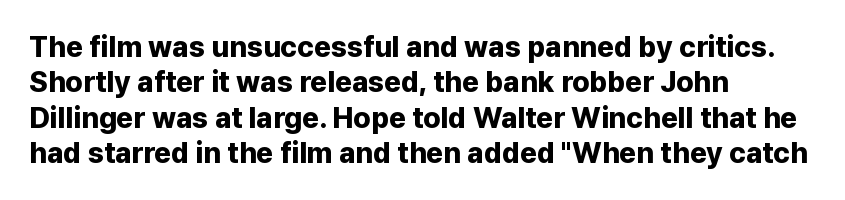
Character widths vary here, with narrow letters taking less room than wide ones. This rendering features lettering with no underline. Short note: letters normally spaced. This sample is left-justified, so line endings fall wherever the words run out.
